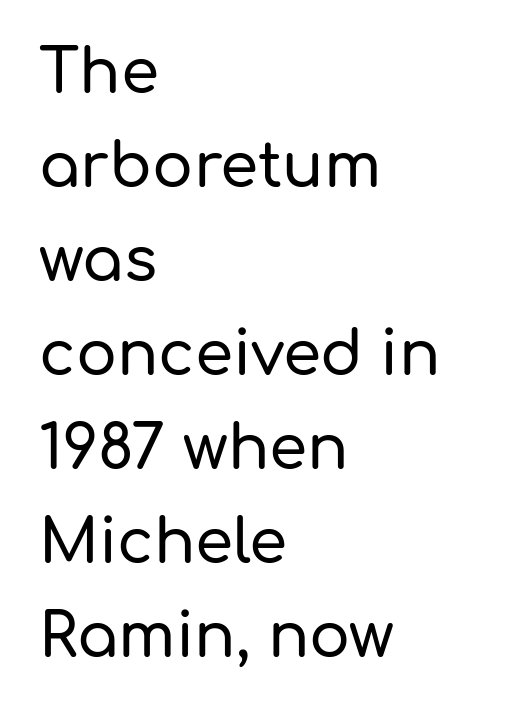
If you drew a ruler down the left edge, every line would touch it. The rendering keeps characters at their native spacing. The type sits square on the baseline with zero lean. The foot of each line stays bare and open.
